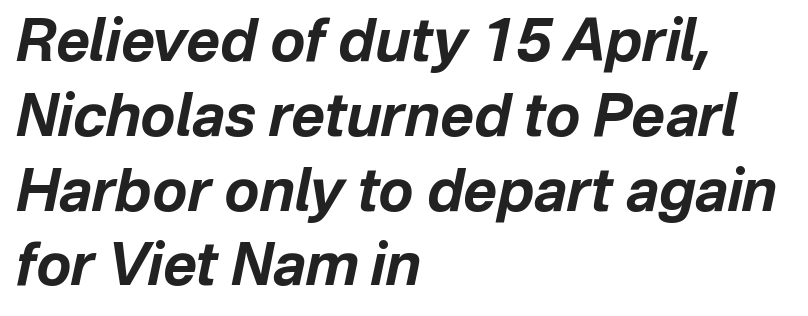
The image shows 58 px bold type, italic (leaning right); set left-aligned, normal line spacing (1.29x), normal letter spacing, not underlined; low stroke contrast and a medium x-height.
